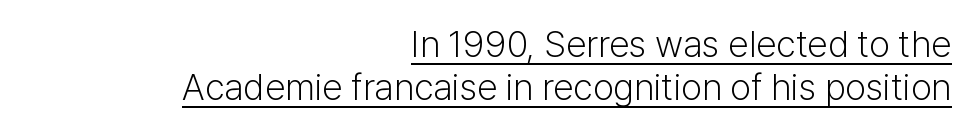
{"serif": "no", "italic": "no", "bold": "no", "weight": "light", "width": "normal", "stroke_contrast": "low", "x_height": "medium", "monospaced": "no", "underline": "yes", "align": "right", "line_spacing": "tight", "line_spacing_ratio": 1.15, "letter_spacing": "normal", "letter_spacing_em": 0.0, "glyph_px": 37}
